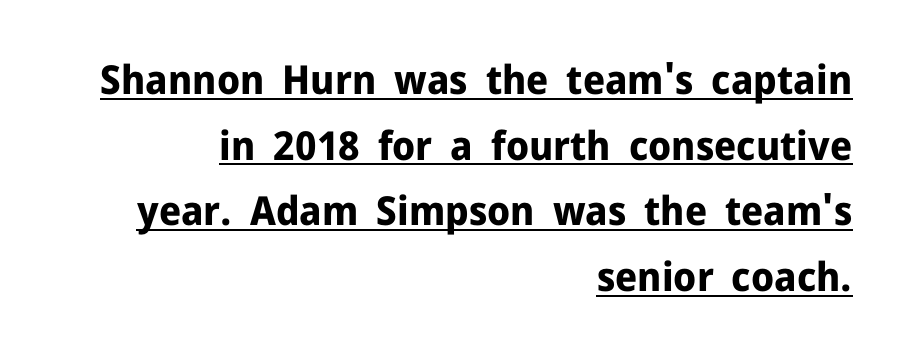
{"serif": "no", "italic": "no", "bold": "yes", "weight": "bold", "width": "normal", "stroke_contrast": "low", "x_height": "medium", "monospaced": "no", "underline": "yes", "align": "right", "line_spacing": "normal", "line_spacing_ratio": 1.64, "letter_spacing": "normal", "letter_spacing_em": 0.0, "glyph_px": 40}
